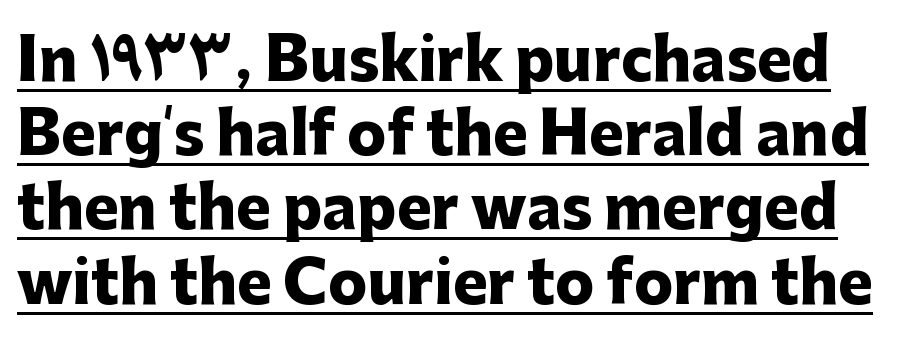
Descenders here cross a horizontal rule under the line. Inter-character spacing is left at the font's built-in metrics. Posture: vertical. Rows of type keep a routine distance in the vertical direction. These lines carry a lot of weight — the face is fully bold. Each letter keeps its own natural width here, so spacing adapts to shape.
